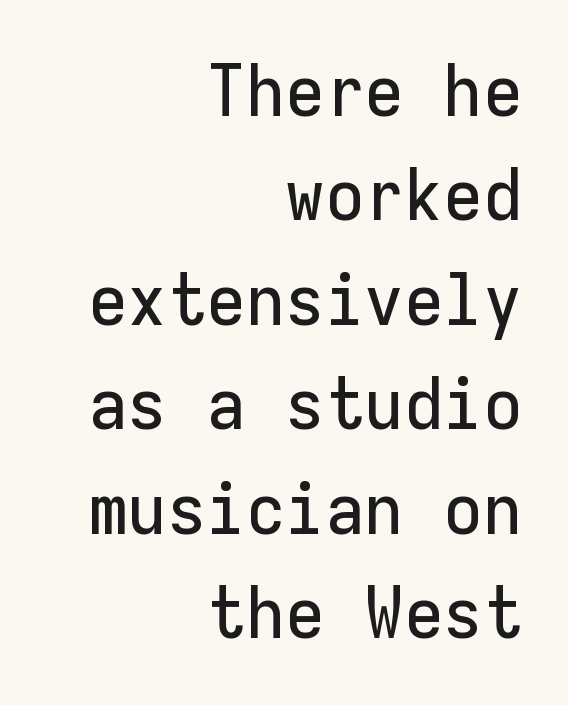
Q: Is the text italic (slanted)? A: No, it is upright.
Q: Is the typeface a serif or a sans-serif typeface? A: Sans-serif.
Q: Is the text underlined? A: No.
Q: How is the paragraph aligned? A: Right-aligned.
Q: Is the spacing between letters normal or unusually wide? A: Normal.
Q: Is the spacing between lines tight, normal or loose? A: Normal.
Q: Width (condensed, normal, or wide)? A: Normal.
Q: Stroke contrast? A: Low.
Q: x-height? A: Medium.
Q: Monospaced? A: Yes.
